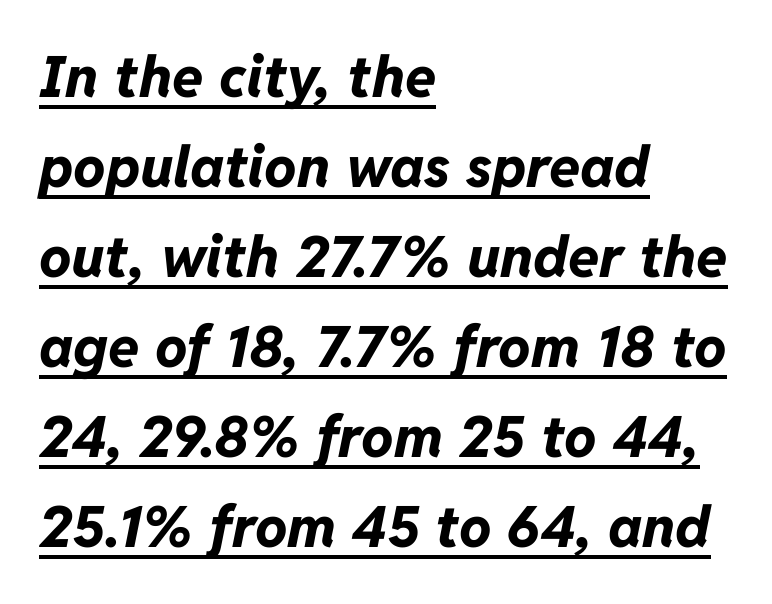
{"italic": "yes", "lean": "right", "slant_degrees": 11, "bold": "yes", "weight": "bold", "width": "normal", "stroke_contrast": "low", "x_height": "medium", "monospaced": "no", "underline": "yes", "align": "left", "line_spacing": "normal", "line_spacing_ratio": 1.58, "letter_spacing": "normal", "letter_spacing_em": 0.0, "glyph_px": 57}
